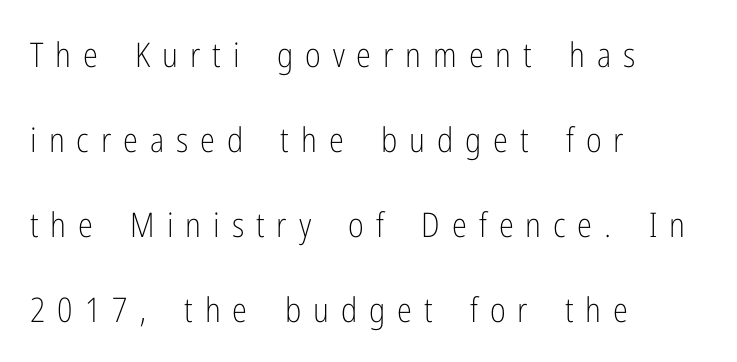
Q: Is the text bold? A: No.
Q: Is the text italic (slanted)? A: No, it is upright.
Q: Is the typeface a serif or a sans-serif typeface? A: Sans-serif.
Q: Is the text underlined? A: No.
Q: How is the paragraph aligned? A: Left-aligned.
Q: Is the spacing between letters normal or unusually wide? A: Unusually wide.
Q: Is the spacing between lines tight, normal or loose? A: Loose.
Q: Width (condensed, normal, or wide)? A: Condensed.
Q: Stroke contrast? A: Low.
Q: x-height? A: Medium.
Q: Monospaced? A: No.
